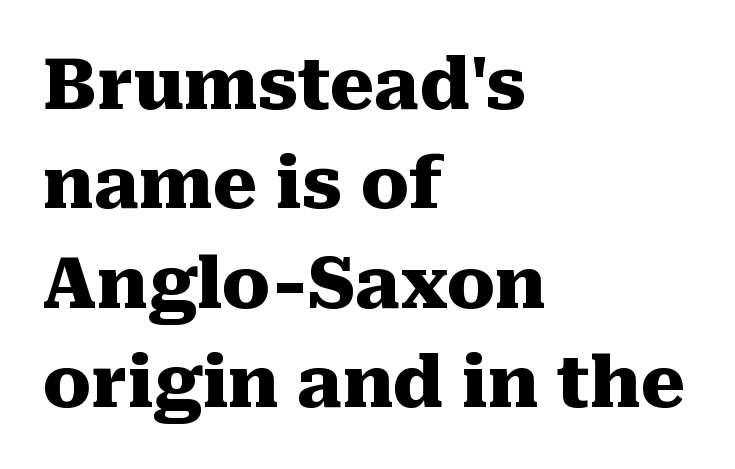
The image shows 71 px heavy serif type, upright; set left-aligned, normal line spacing (1.4x), normal letter spacing, not underlined; medium stroke contrast and a medium x-height.
